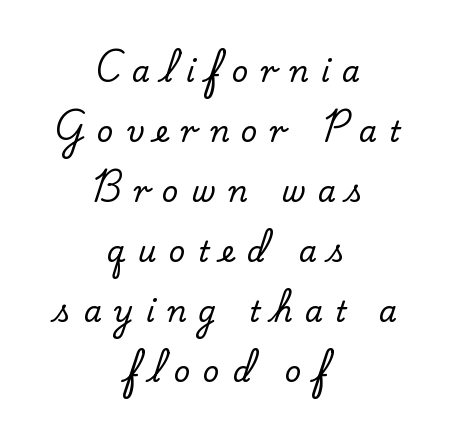
Q: Is the text italic (slanted)? A: Yes.
Q: Is the typeface a serif or a sans-serif typeface? A: Serif.
Q: Is the text underlined? A: No.
Q: How is the paragraph aligned? A: Centered.
Q: Is the spacing between letters normal or unusually wide? A: Unusually wide.
Q: Is the spacing between lines tight, normal or loose? A: Loose.
Q: Width (condensed, normal, or wide)? A: Normal.
Q: Stroke contrast? A: Low.
Q: x-height? A: Small.
Q: Monospaced? A: No.
